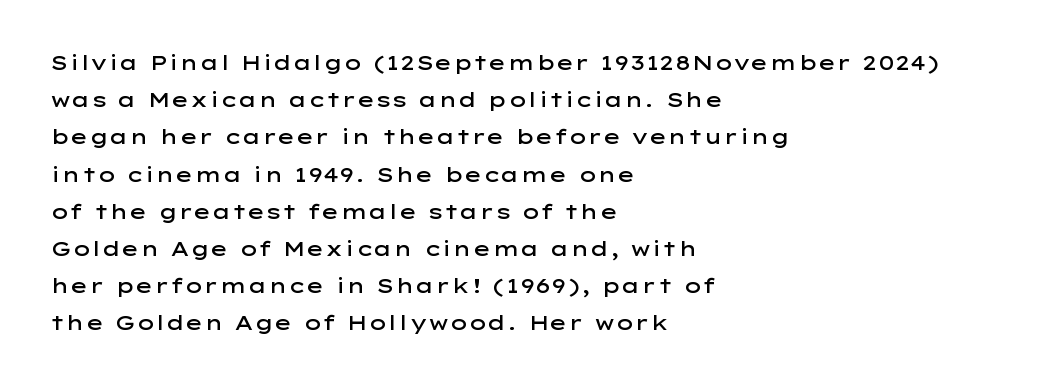
Q: Is the text bold? A: Semi-bold.
Q: Is the text italic (slanted)? A: No, it is upright.
Q: Is the text underlined? A: No.
Q: How is the paragraph aligned? A: Left-aligned.
Q: Is the spacing between letters normal or unusually wide? A: Normal.
